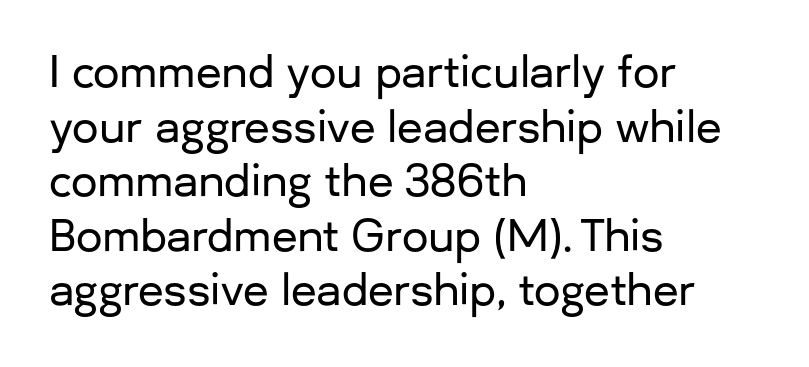
The words here are not underlined. Varying glyph widths throughout — classic text-font behaviour. Serifs: no, the terminals of the letterforms are clean. The lines sit at an ordinary, default distance from one another. Each line starts at the same left margin while the right side varies.
